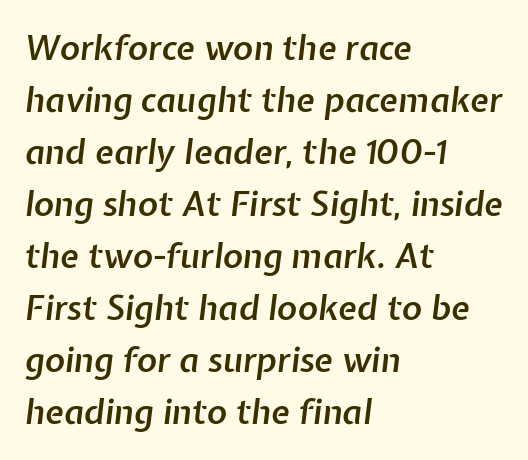
The image shows 34 px semibold type, italic (leaning right); set left-aligned, normal line spacing (1.53x), normal letter spacing, not underlined; low stroke contrast and a medium x-height.
